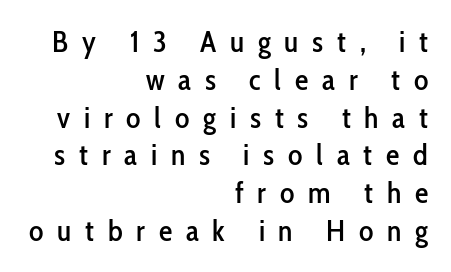
Q: Is the text italic (slanted)? A: No, it is upright.
Q: Is the typeface a serif or a sans-serif typeface? A: Sans-serif.
Q: Is the text underlined? A: No.
Q: How is the paragraph aligned? A: Right-aligned.
Q: Is the spacing between letters normal or unusually wide? A: Unusually wide.
Q: Is the spacing between lines tight, normal or loose? A: Normal.
Q: Width (condensed, normal, or wide)? A: Condensed.
Q: Stroke contrast? A: Low.
Q: x-height? A: Medium.
Q: Monospaced? A: No.
